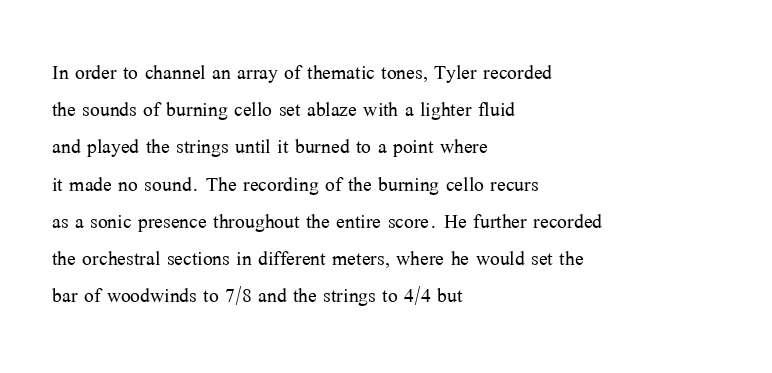
The image shows 26 px text type, upright; set left-aligned, normal line spacing (1.43x), normal letter spacing, not underlined.
